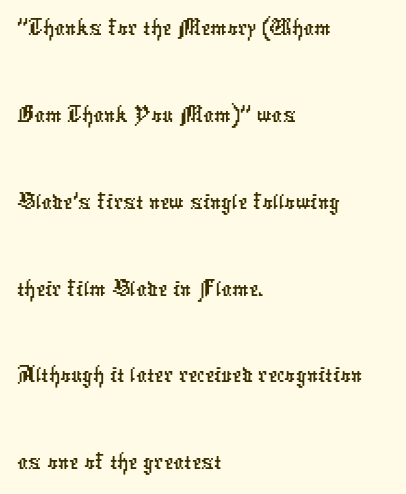
The image shows 52 px condensed sans-serif type; set left-aligned, normal line spacing (1.67x), normal letter spacing, not underlined; low stroke contrast and a medium x-height.
